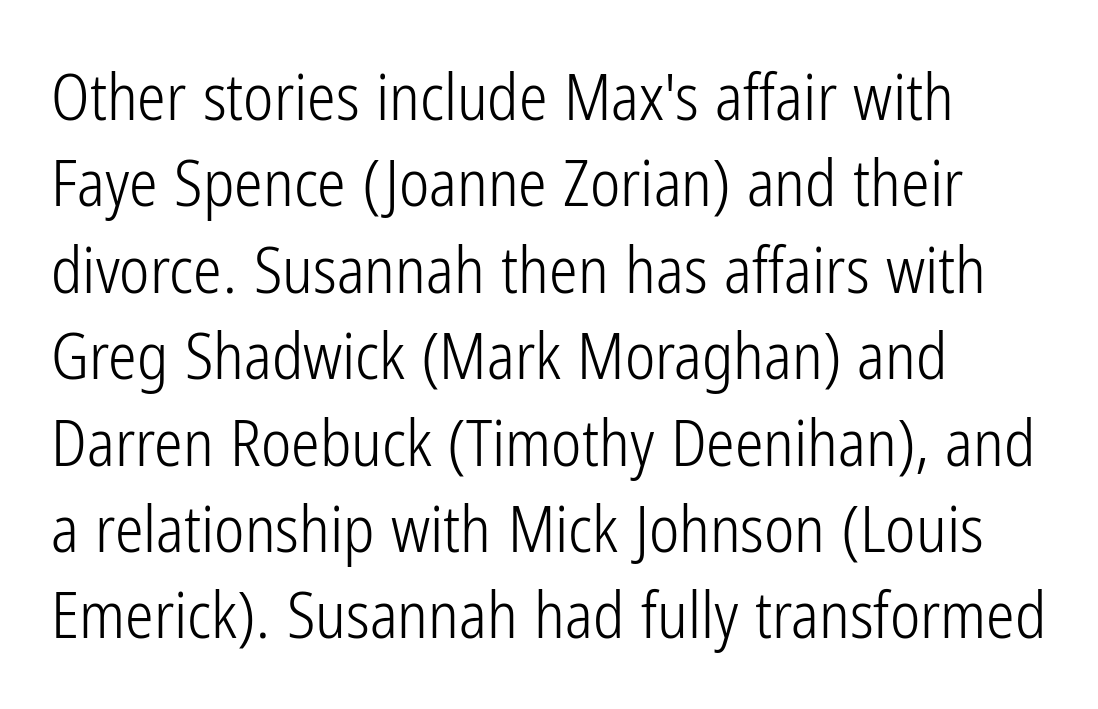
{"serif": "no", "italic": "no", "bold": "no", "weight": "light", "width": "condensed", "stroke_contrast": "low", "x_height": "medium", "monospaced": "no", "underline": "no", "align": "left", "line_spacing": "normal", "line_spacing_ratio": 1.35, "letter_spacing": "normal", "letter_spacing_em": 0.0, "glyph_px": 64}
